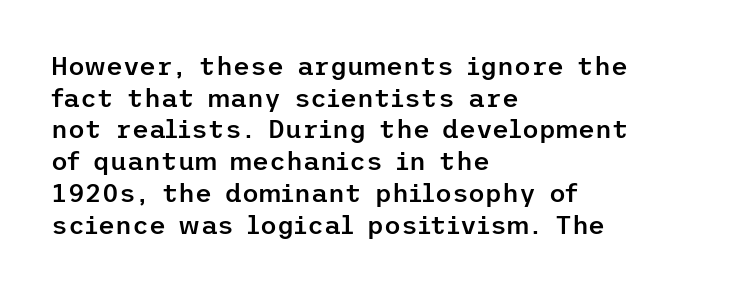
{"italic": "no", "bold": "semi", "underline": "no", "align": "left", "line_spacing_ratio": 1.22, "letter_spacing": "normal", "letter_spacing_em": 0.0, "glyph_px": 26}
